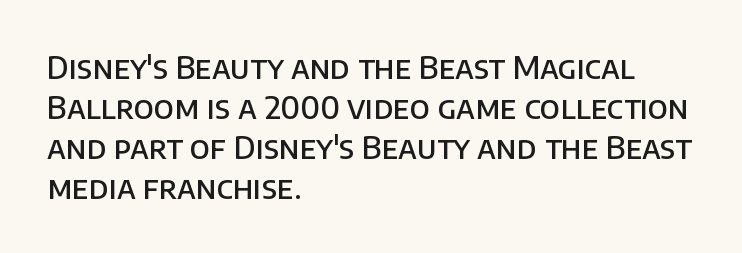
Q: Is the text bold? A: Semi-bold.
Q: Is the text italic (slanted)? A: No, it is upright.
Q: Is the typeface a serif or a sans-serif typeface? A: Sans-serif.
Q: Is the text underlined? A: No.
Q: How is the paragraph aligned? A: Left-aligned.
Q: Is the spacing between letters normal or unusually wide? A: Normal.
Q: Is the spacing between lines tight, normal or loose? A: Normal.
Q: Width (condensed, normal, or wide)? A: Normal.
Q: Stroke contrast? A: Low.
Q: x-height? A: Large.
Q: Monospaced? A: No.
